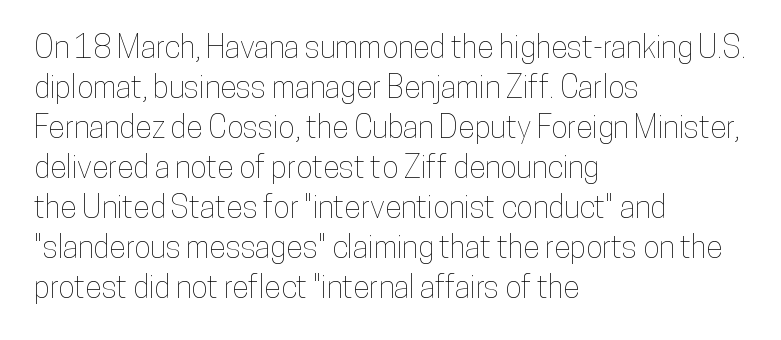
The image shows 31 px condensed type, upright; set left-aligned, normal line spacing (1.29x), normal letter spacing, not underlined; low stroke contrast and a medium x-height.
